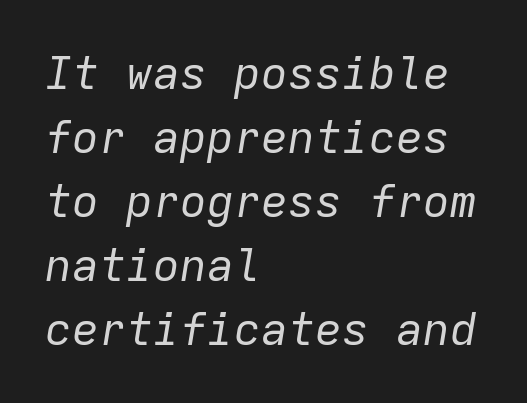
The face used here is monospaced, like something from a code editor. Characters follow at the spacing the type designer built in. The rendering applies a slant to the glyphs. The lines are quadded left. The weight tops out at a normal text grade. The glyphs are unaccompanied by any horizontal stroke below them.
